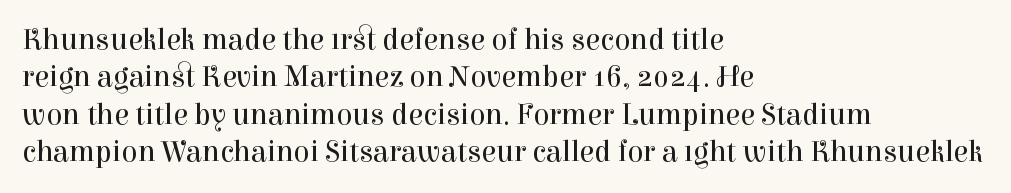
The image shows 30 px regular-weight serif type, upright; set left-aligned, normal line spacing (1.25x), normal letter spacing, not underlined; high stroke contrast and a medium x-height.
